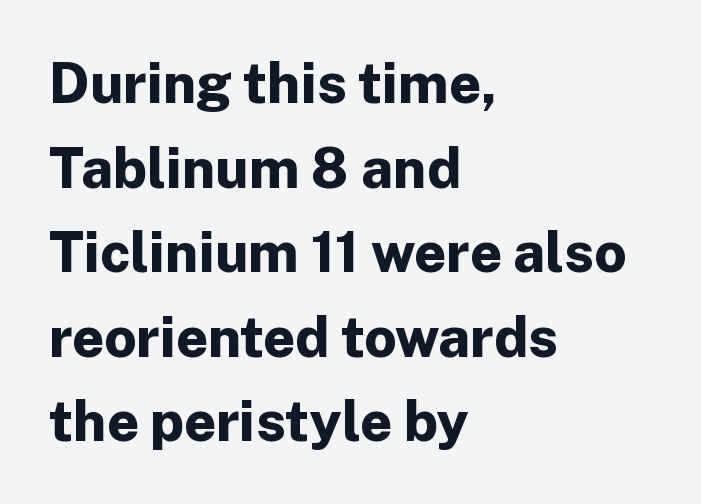
The image shows 56 px bold sans-serif type, upright; set left-aligned, normal line spacing (1.51x), normal letter spacing, not underlined; low stroke contrast and a medium x-height.
